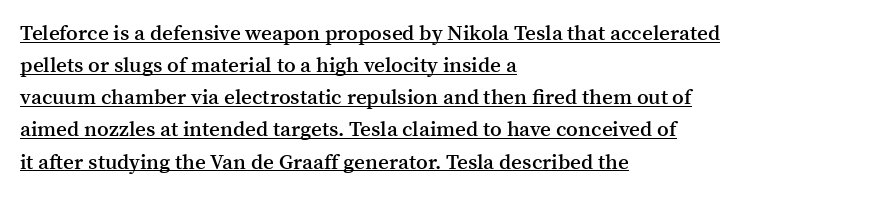
The image shows 21 px text type, upright; set left-aligned, normal line spacing (1.53x), normal letter spacing, underlined.
